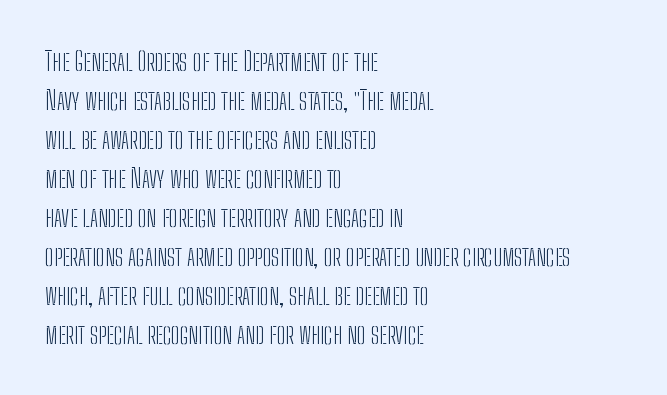
The image shows 26 px text type, upright; set left-aligned, normal line spacing (1.5x), normal letter spacing, not underlined.
